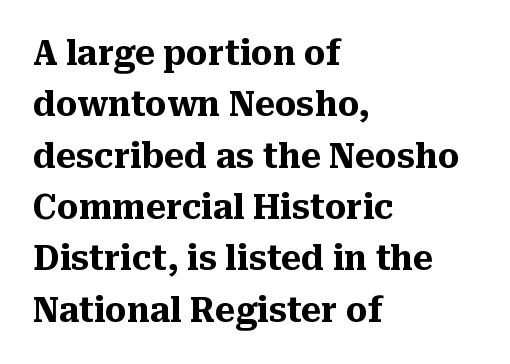
{"serif": "yes", "italic": "no", "bold": "yes", "weight": "heavy", "width": "normal", "stroke_contrast": "medium", "x_height": "medium", "monospaced": "no", "underline": "no", "align": "left", "line_spacing": "normal", "line_spacing_ratio": 1.51, "letter_spacing": "normal", "letter_spacing_em": 0.0, "glyph_px": 34}
